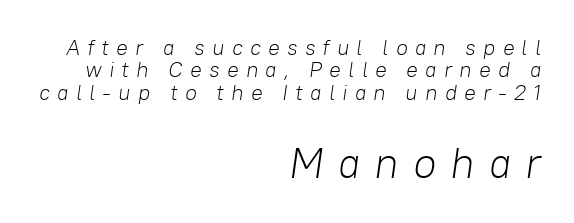
The image shows 43 px light type, italic (leaning right); set right-aligned, tight line spacing (1.02x), unusually wide letter spacing (+0.32 em), not underlined; the second (bottom) block is 1.95x larger; low stroke contrast and a medium x-height.
